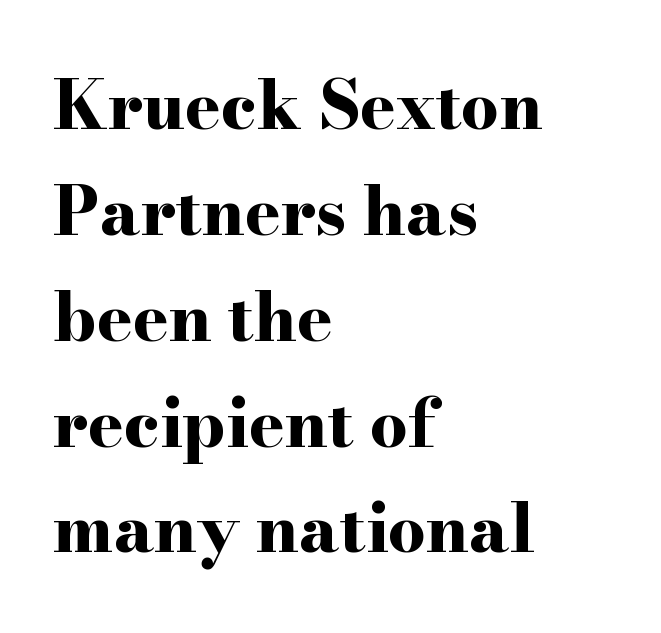
{"serif": "yes", "italic": "no", "bold": "yes", "weight": "bold", "width": "wide", "stroke_contrast": "high", "x_height": "small", "monospaced": "no", "underline": "no", "align": "left", "line_spacing": "normal", "line_spacing_ratio": 1.58, "letter_spacing": "normal", "letter_spacing_em": 0.0, "glyph_px": 67}
